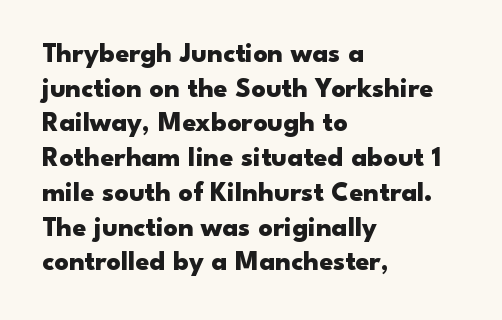
The image shows 28 px heavy, wide sans-serif type, upright; set left-aligned, line spacing 1.24x, normal letter spacing, not underlined; low stroke contrast and a small x-height.
